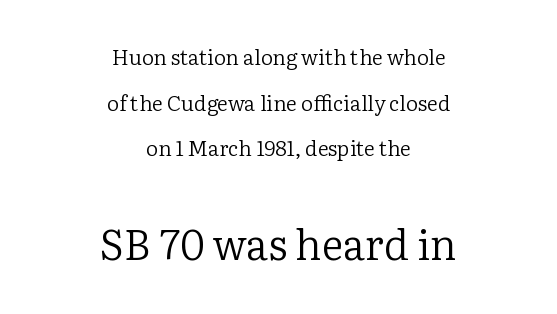
Q: Is the text bold? A: No.
Q: Is the text italic (slanted)? A: No, it is upright.
Q: Is the typeface a serif or a sans-serif typeface? A: Serif.
Q: Is the text underlined? A: No.
Q: How is the paragraph aligned? A: Centered.
Q: Is the spacing between letters normal or unusually wide? A: Normal.
Q: Is the spacing between lines tight, normal or loose? A: Loose.
Q: Which block of text is set in a larger size, the first (top) or the second (bottom)? A: The second (bottom) one.
Q: Width (condensed, normal, or wide)? A: Normal.
Q: Stroke contrast? A: Low.
Q: x-height? A: Medium.
Q: Monospaced? A: No.
